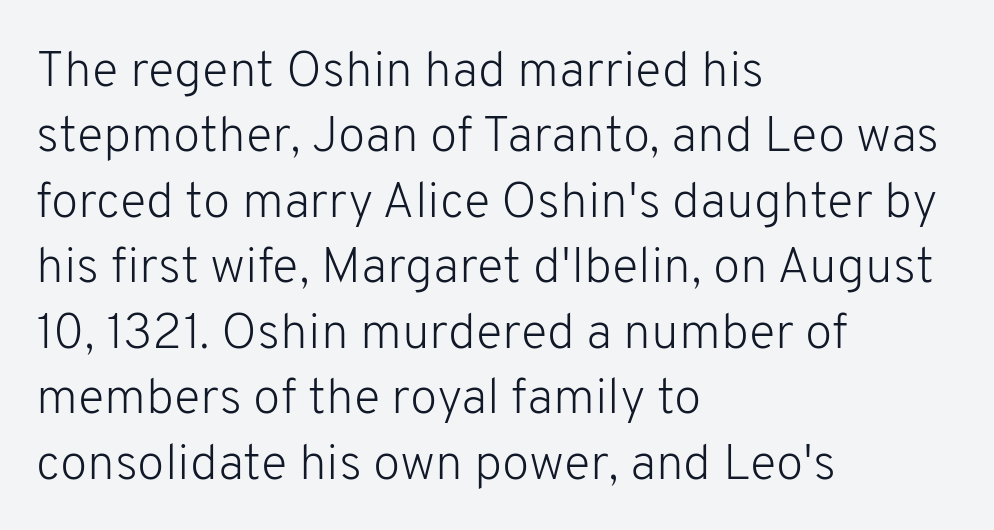
The image shows 50 px light sans-serif type, upright; set left-aligned, normal line spacing (1.31x), normal letter spacing, not underlined; low stroke contrast and a medium x-height.
